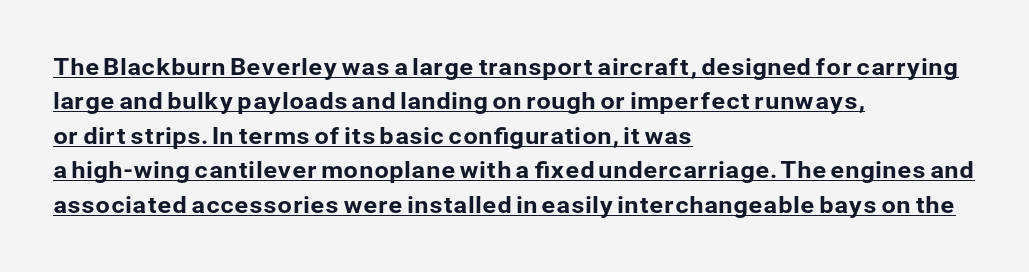
The letters stand upright; this is a roman face. You can see a thin bar hugging the bottom of the glyphs. Short and long lines alike share a common starting point at left. Default kerning and tracking; the words read as compact shapes. Summary of vertical rhythm: regular, with standard interline spacing.
